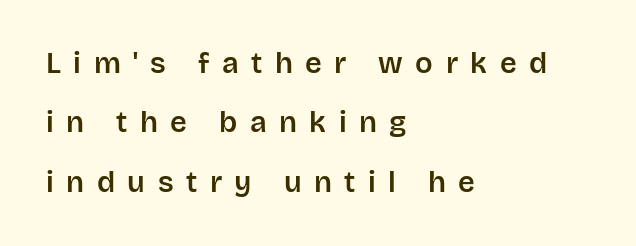
The image shows 29 px sans-serif type, upright; set left-aligned, loose line spacing (2.05x), unusually wide letter spacing (+0.43 em), not underlined; low stroke contrast and a large x-height.
